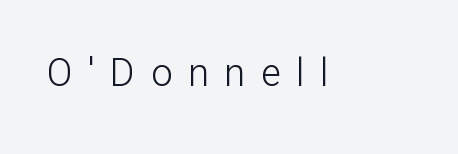
The face looks like a standard text weight, possibly lighter. Notice how the stems are strictly vertical — no italics here. Look at the bottom of the vertical strokes: they stop flat, with no serifs. Think of a printed novel: that variable character pitch is what you see here. You could only call the tracking loose — the letters float apart. The glyphs are unaccompanied by any horizontal stroke below them.
